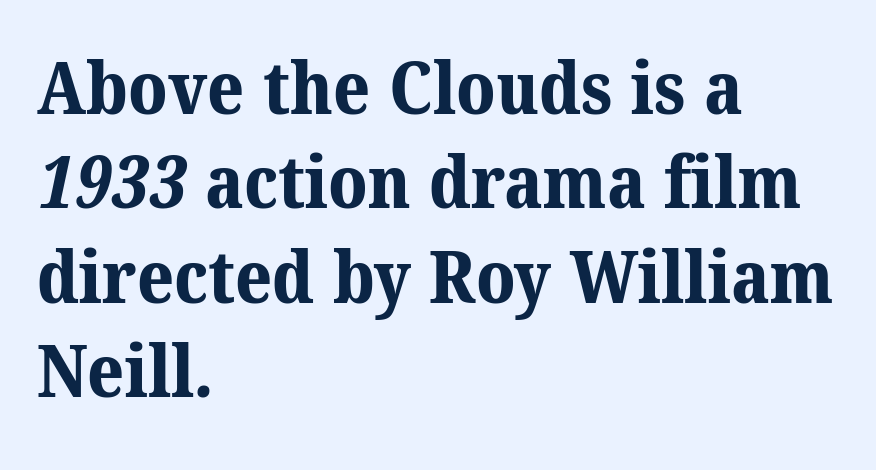
{"serif": "yes", "bold": "yes", "weight": "bold", "width": "normal", "stroke_contrast": "medium", "x_height": "medium", "monospaced": "no", "underline": "no", "align": "left", "line_spacing": "normal", "line_spacing_ratio": 1.31, "letter_spacing": "normal", "letter_spacing_em": 0.0, "glyph_px": 72}
